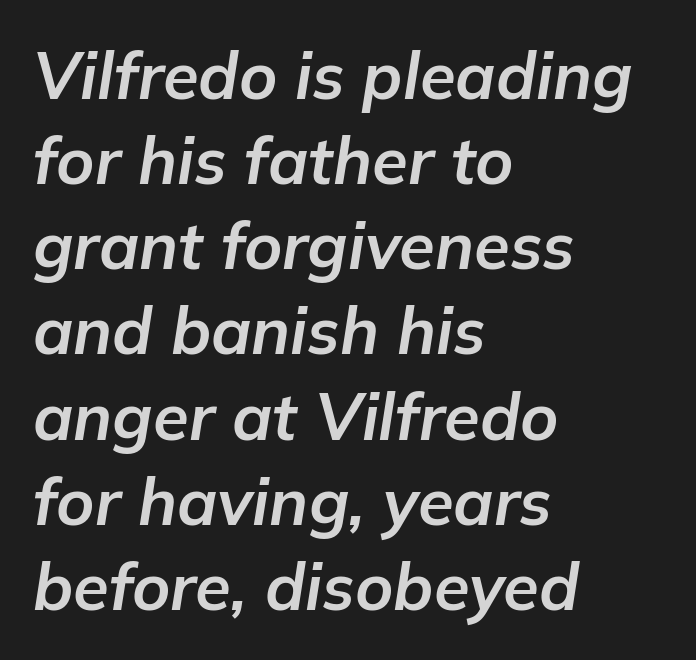
The image shows 65 px bold type, italic (leaning right); set left-aligned, normal line spacing (1.31x), normal letter spacing, not underlined; low stroke contrast and a medium x-height.
